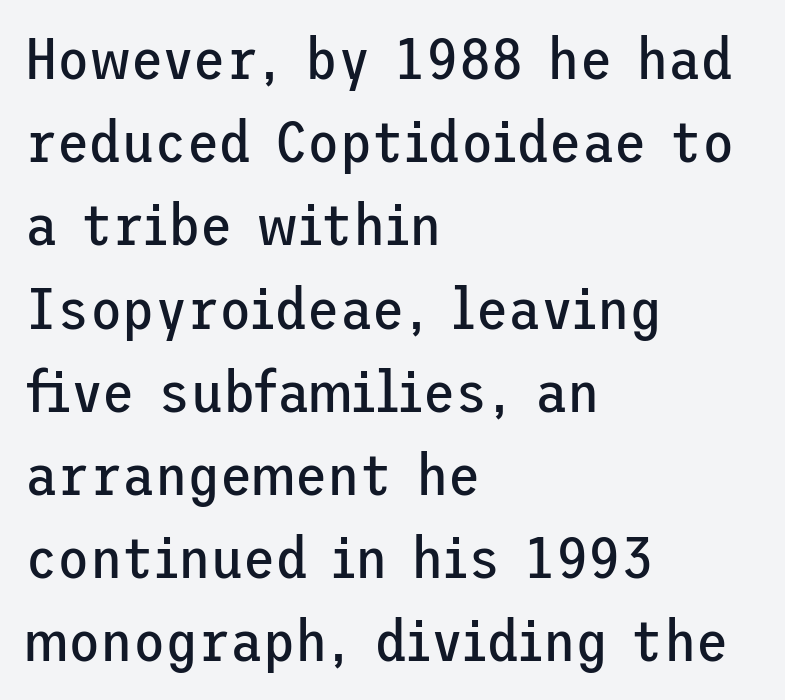
The image shows 59 px regular-weight sans-serif type, upright; set left-aligned, normal line spacing (1.41x), normal letter spacing, not underlined; low stroke contrast and a medium x-height.
